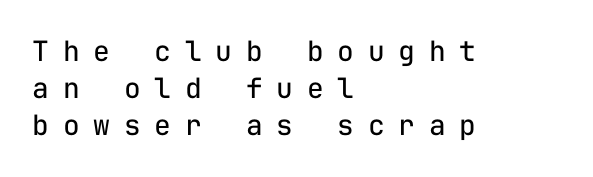
The image shows 28 px regular-weight sans-serif type, upright, monospaced; set left-aligned, normal line spacing (1.33x), unusually wide letter spacing (+0.49 em), not underlined; low stroke contrast and a medium x-height.
